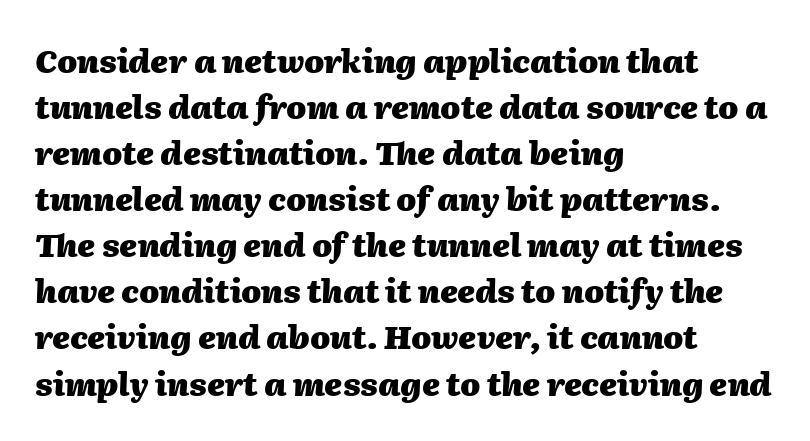
Summary of vertical rhythm: regular, with standard interline spacing. Italic? Definitely — the glyphs are oblique. Alignment: flush left. The sample has been set heavy, in full bold. Words float on clear page, feet unadorned.
